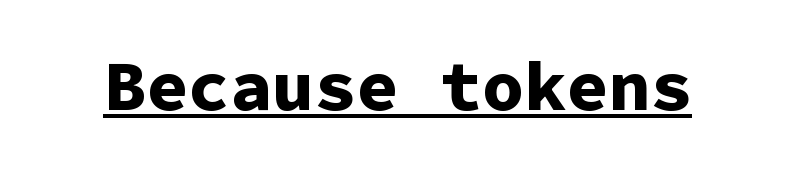
Q: Is the text bold? A: Yes.
Q: Is the text italic (slanted)? A: No, it is upright.
Q: Is the typeface a serif or a sans-serif typeface? A: Sans-serif.
Q: Is the text underlined? A: Yes.
Q: Is the spacing between letters normal or unusually wide? A: Normal.
Q: Width (condensed, normal, or wide)? A: Normal.
Q: Stroke contrast? A: Low.
Q: x-height? A: Medium.
Q: Monospaced? A: Yes.
